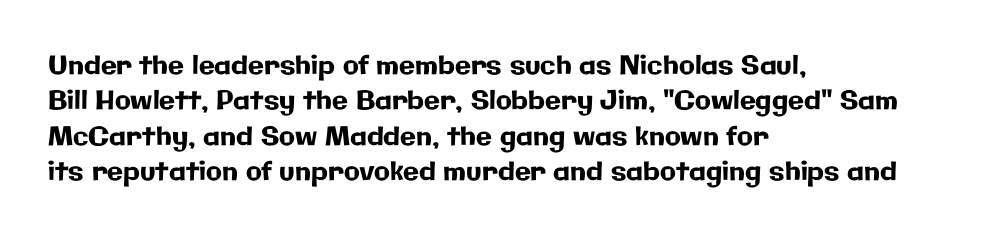
The image shows 26 px text type, upright; set left-aligned, normal line spacing (1.36x), normal letter spacing, not underlined.
